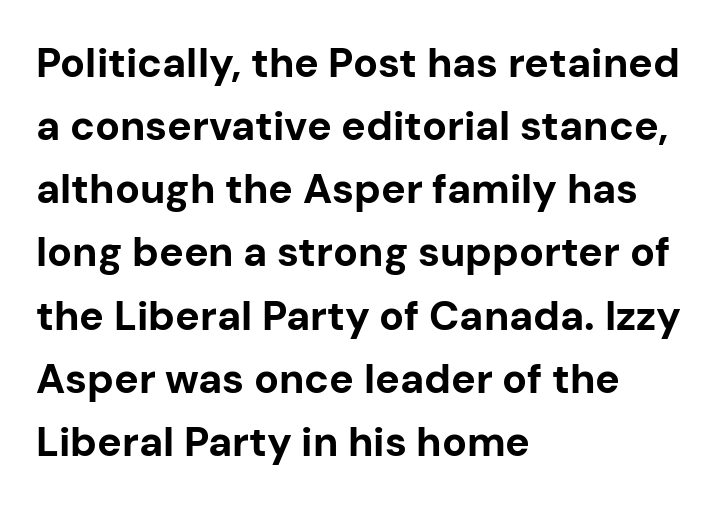
The image shows 41 px bold sans-serif type, upright; set left-aligned, normal line spacing (1.54x), normal letter spacing, not underlined; low stroke contrast and a medium x-height.
